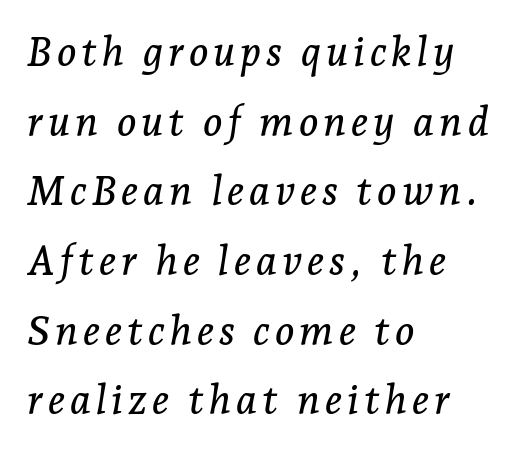
{"serif": "yes", "italic": "yes", "lean": "right", "slant_degrees": 7, "width": "normal", "stroke_contrast": "low", "x_height": "medium", "monospaced": "no", "underline": "no", "align": "left", "line_spacing": "normal", "line_spacing_ratio": 1.7, "glyph_px": 41}
